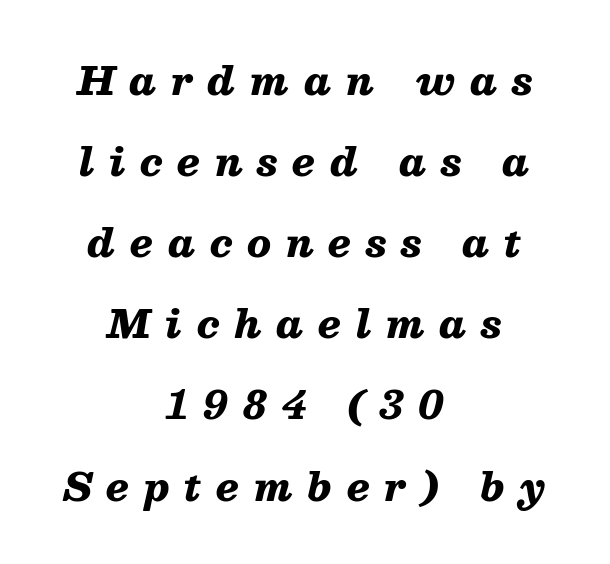
{"italic": "yes", "lean": "right", "slant_degrees": 13, "bold": "yes", "weight": "heavy", "width": "normal", "stroke_contrast": "medium", "x_height": "medium", "monospaced": "no", "underline": "no", "align": "center", "line_spacing": "loose", "line_spacing_ratio": 2.08, "letter_spacing": "wide", "letter_spacing_em": 0.38, "glyph_px": 39}
